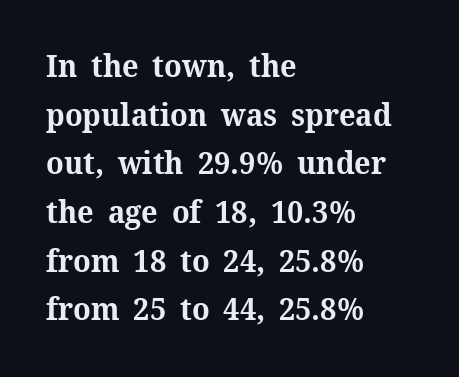
The image shows 31 px bold serif type, upright; set left-aligned, normal line spacing (1.57x), normal letter spacing, not underlined; medium stroke contrast and a medium x-height.
